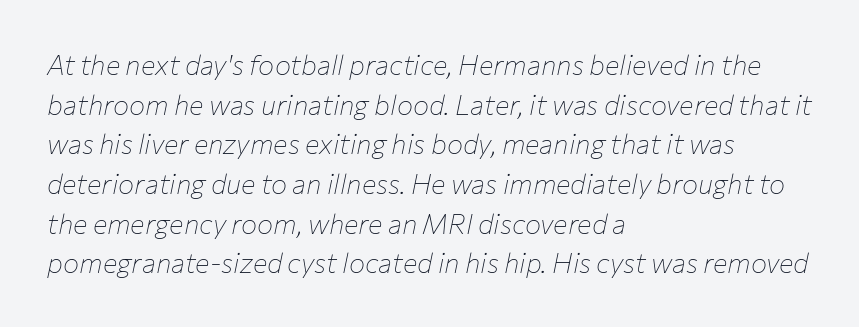
Each stroke keeps to a modest, everyday thickness or less. Glyph-to-glyph distance matches everyday printed text. Left-aligned paragraph, ragged on the right. Rendered with sloped, italic letterforms.
